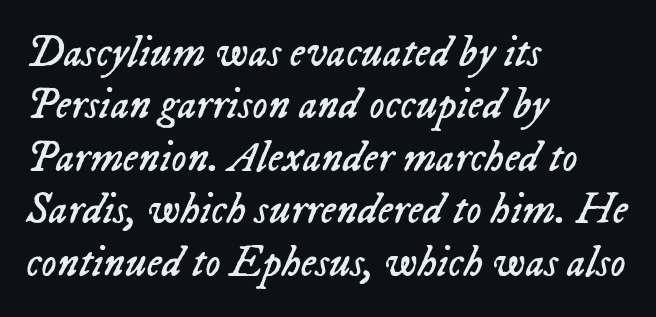
{"italic": "yes", "lean": "right", "slant_degrees": 23, "bold": "no", "weight": "regular", "width": "normal", "stroke_contrast": "low", "x_height": "medium", "monospaced": "no", "underline": "no", "align": "left", "line_spacing_ratio": 1.22, "letter_spacing": "normal", "letter_spacing_em": 0.0, "glyph_px": 43}
